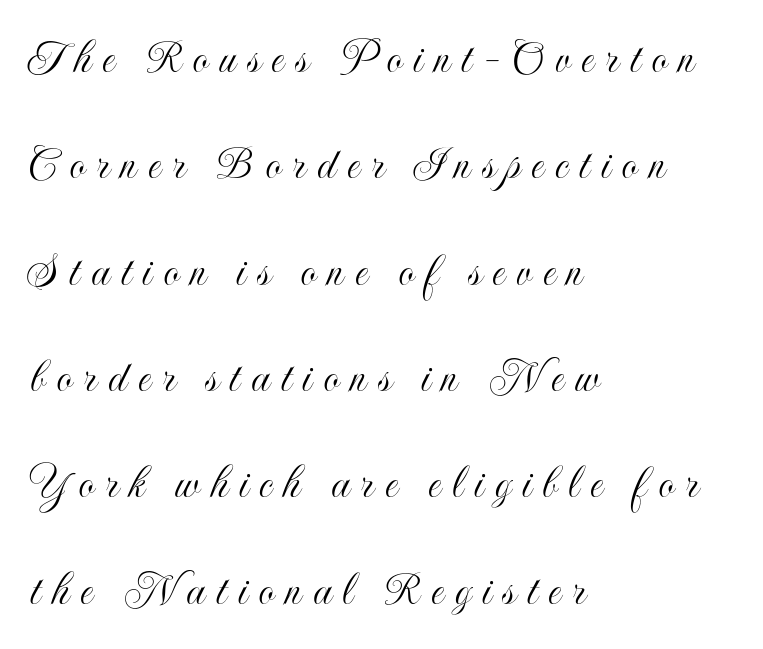
In terms of letterspacing, this is a distinctly airy, spread setting. The baseline area is clear. The letters advance in unequal steps, a hallmark of proportional type. This sample trades compactness for vertical openness between lines.
